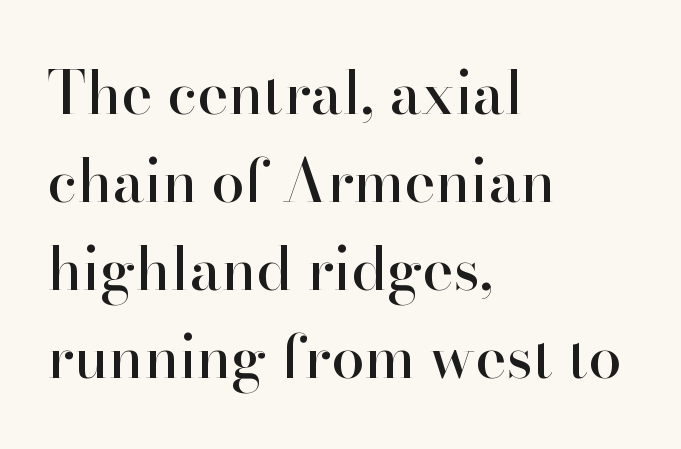
The image shows 59 px serif type, upright; set left-aligned, normal line spacing (1.49x), normal letter spacing, not underlined; high stroke contrast and a small x-height.
